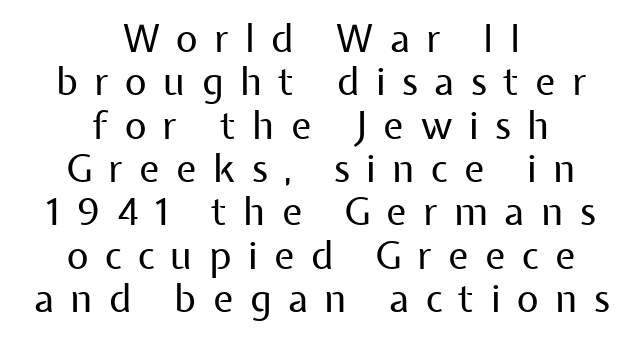
The type sits square on the baseline with zero lean. The weight would be labelled regular, book, light, or lighter still. The letters are spread apart with noticeably loose tracking. Check under the words: just untouched page. A student would call this center alignment; a typographer would say set centered. The type family on display is of the sans-serif kind.
